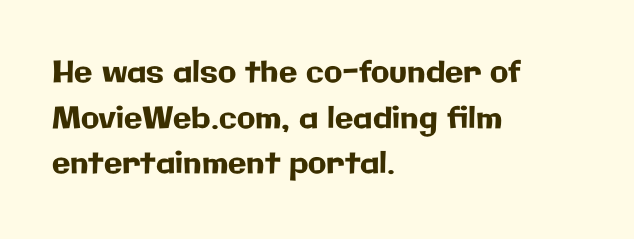
{"serif": "no", "italic": "no", "width": "normal", "stroke_contrast": "low", "x_height": "medium", "monospaced": "no", "underline": "no", "align": "left", "line_spacing": "normal", "line_spacing_ratio": 1.52, "letter_spacing": "normal", "letter_spacing_em": 0.0, "glyph_px": 30}
